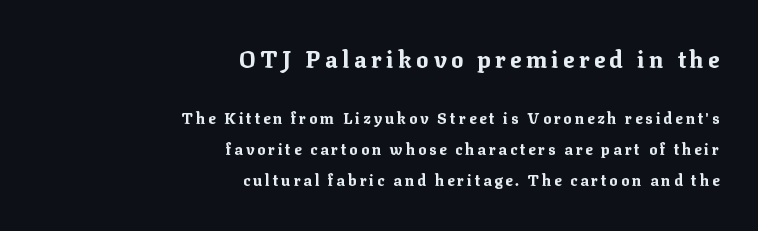
The image shows 23 px bold type, upright; set right-aligned, loose line spacing (2.07x), unusually wide letter spacing (+0.2 em), not underlined; the first (top) block is 1.53x larger.
